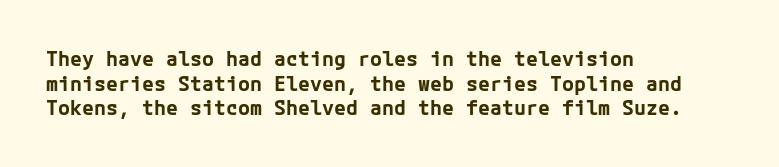
The foot of each line stays bare and open. The letters are bold, with thick, heavy strokes. The letters stand straight up with perfectly vertical stems. Compared with typical body copy, the letter spacing here is the same. These lines stack with their left ends in a neat column.
